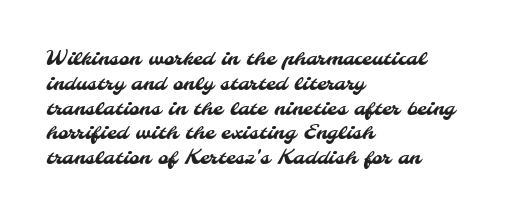
The image shows 20 px text type; set left-aligned, line spacing 1.24x, normal letter spacing, not underlined.
